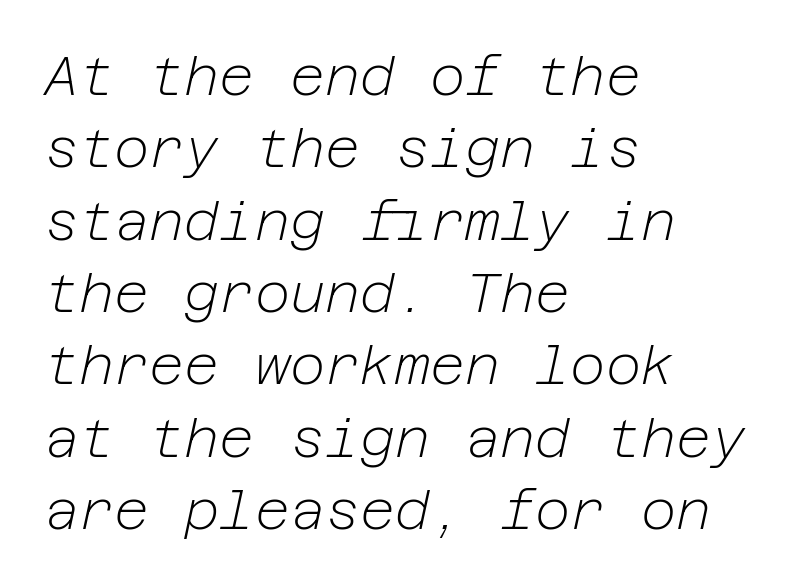
A bare baseline throughout the passage. Look at the tracking — it's just the regular setting, nothing added. Whoever set this chose a conventional vertical rhythm. Unbolded letterforms with no extra heft.
